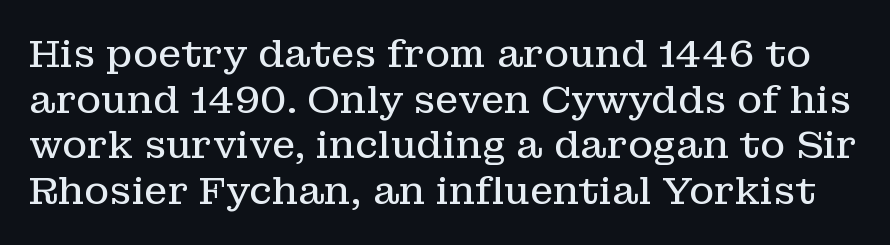
Q: Is the text bold? A: No.
Q: Is the text italic (slanted)? A: No, it is upright.
Q: Is the typeface a serif or a sans-serif typeface? A: Serif.
Q: Is the text underlined? A: No.
Q: Is the spacing between letters normal or unusually wide? A: Normal.
Q: Width (condensed, normal, or wide)? A: Normal.
Q: Stroke contrast? A: Low.
Q: x-height? A: Medium.
Q: Monospaced? A: No.
